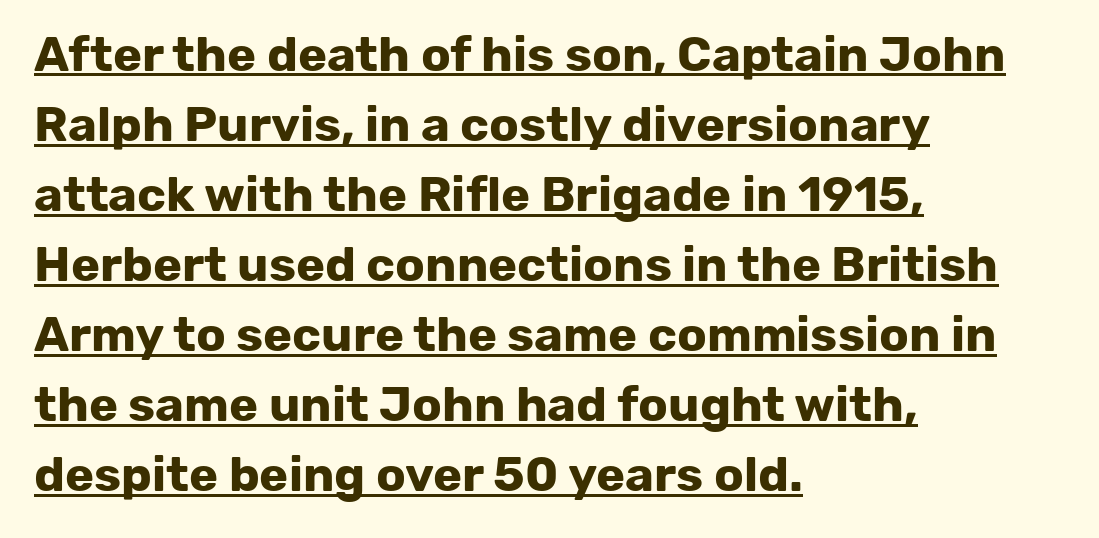
Caption: standard tracking, unaltered. The text was rendered using a sans face with plain stroke endings. You can see a thin bar hugging the bottom of the glyphs. Do the letters lean? They stand straight.
